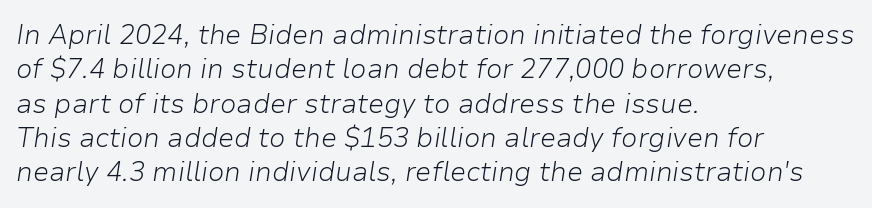
Beneath every word, the page is bare. Notice how the passage keeps a crisp vertical edge on the left only. Rows of type keep a routine distance in the vertical direction. The face looks like a standard text weight, possibly lighter. Observe the lean: these are italic letterforms.
